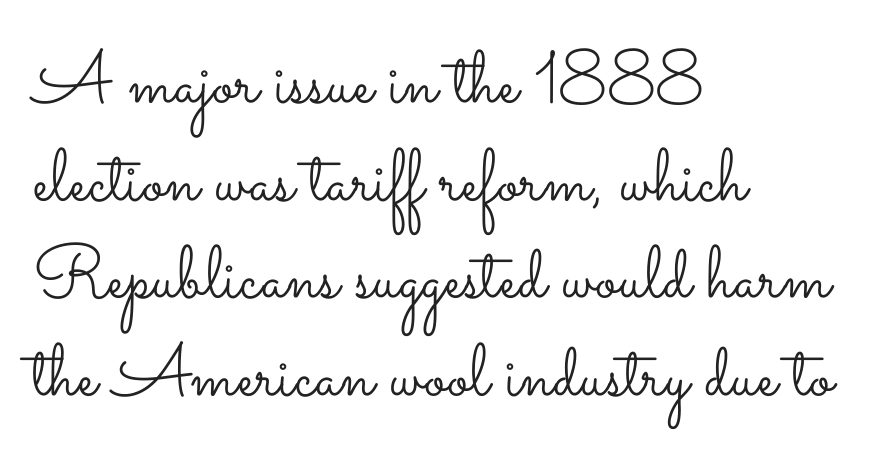
{"bold": "no", "weight": "light", "width": "wide", "stroke_contrast": "low", "x_height": "small", "monospaced": "no", "underline": "no", "align": "left", "line_spacing": "normal", "line_spacing_ratio": 1.32, "letter_spacing": "normal", "letter_spacing_em": 0.0, "glyph_px": 74}
